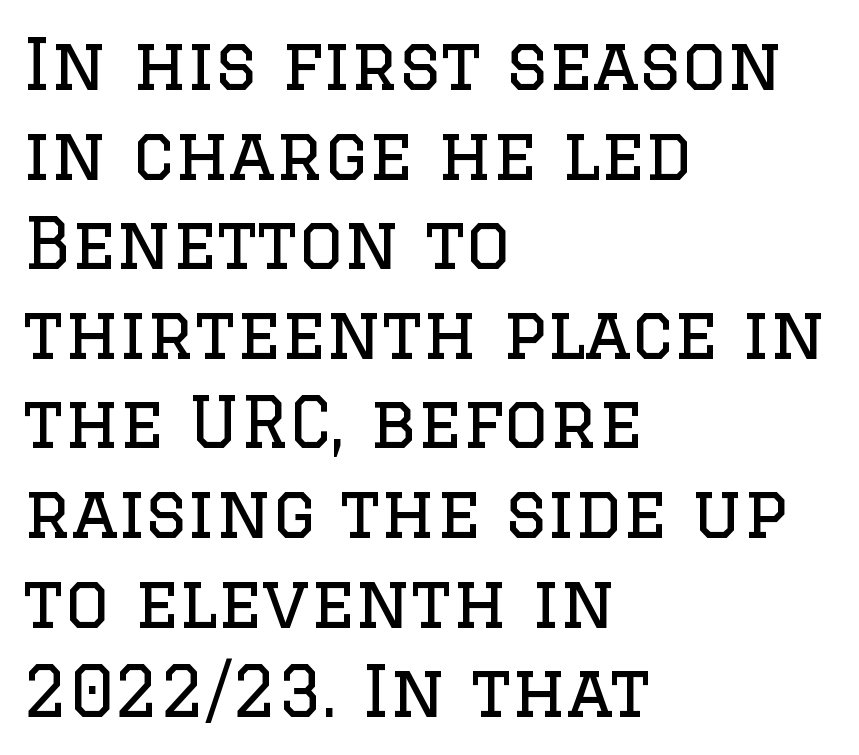
The image shows 70 px regular-weight serif type, upright; set left-aligned, normal line spacing (1.28x), normal letter spacing, not underlined; low stroke contrast and a large x-height.
